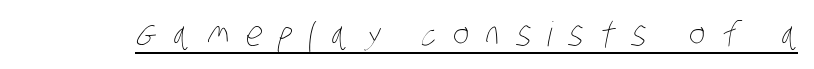
{"bold": "no", "weight": "thin", "width": "condensed", "stroke_contrast": "low", "x_height": "large", "monospaced": "no", "underline": "yes", "letter_spacing": "wide", "letter_spacing_em": 0.49, "glyph_px": 34}
